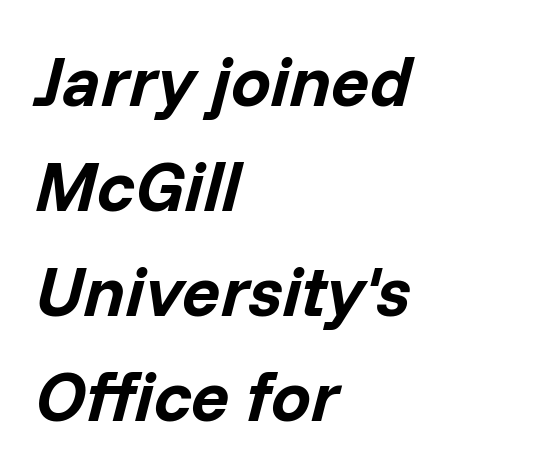
{"italic": "yes", "lean": "right", "slant_degrees": 14, "bold": "yes", "weight": "bold", "width": "normal", "stroke_contrast": "low", "x_height": "medium", "monospaced": "no", "underline": "no", "align": "left", "line_spacing": "normal", "line_spacing_ratio": 1.48, "letter_spacing": "normal", "letter_spacing_em": 0.0, "glyph_px": 71}
